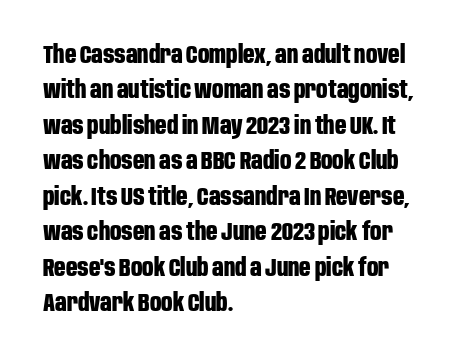
The strokes are fattened all the way to bold. Does the copy run flush right? No — it runs flush left. The face used here is rendered with its standard letterfit. Does the leading feel generous? No, just average. The typography opts for an upright posture over an oblique one.
